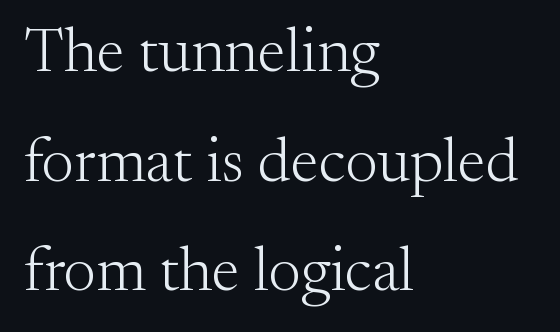
The face used here is proportionally spaced, like ordinary book or web type. In terms of letterform style, serifs are clearly present. The lines are quadded left. Do the letters lean? They stand straight. The rendering keeps characters at their native spacing. Bare-footed words on every line.
